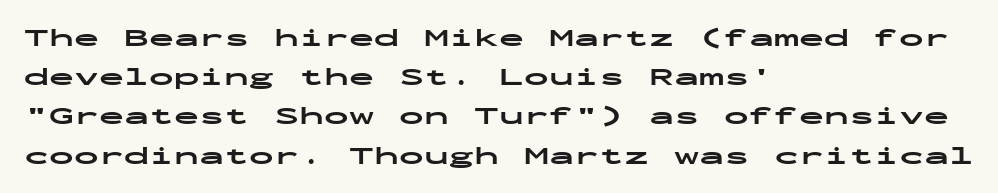
Q: Is the text bold? A: Yes.
Q: Is the text italic (slanted)? A: No, it is upright.
Q: Is the text underlined? A: No.
Q: How is the paragraph aligned? A: Left-aligned.
Q: Is the spacing between letters normal or unusually wide? A: Normal.
Q: Is the spacing between lines tight, normal or loose? A: Normal.
